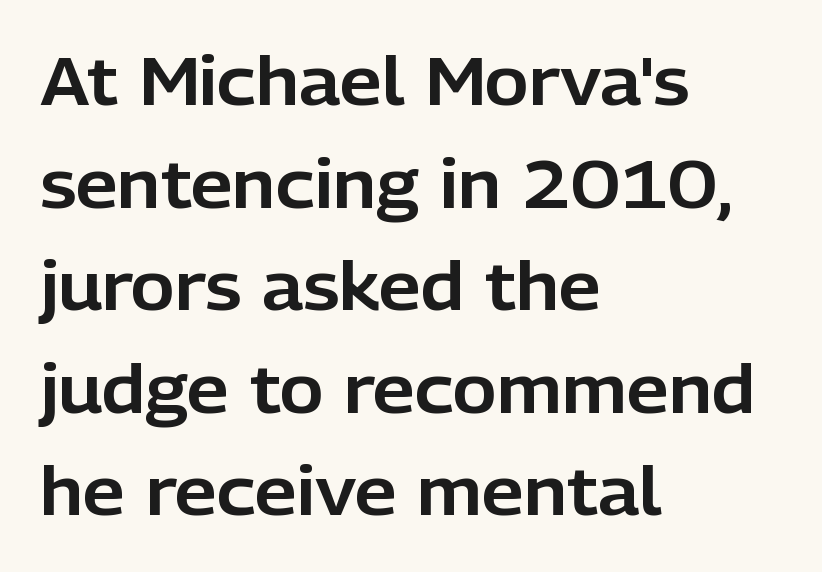
Q: Is the text italic (slanted)? A: No, it is upright.
Q: Is the typeface a serif or a sans-serif typeface? A: Sans-serif.
Q: Is the text underlined? A: No.
Q: How is the paragraph aligned? A: Left-aligned.
Q: Is the spacing between letters normal or unusually wide? A: Normal.
Q: Is the spacing between lines tight, normal or loose? A: Normal.
Q: Width (condensed, normal, or wide)? A: Normal.
Q: Stroke contrast? A: Low.
Q: x-height? A: Medium.
Q: Monospaced? A: No.
